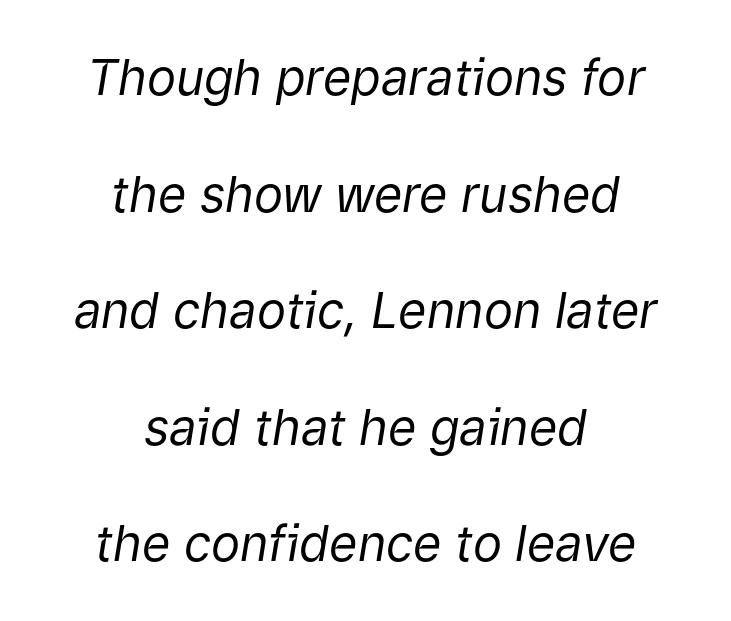
Q: Is the text bold? A: No.
Q: Is the text italic (slanted)? A: Yes, it leans right by about 9 degrees.
Q: Is the text underlined? A: No.
Q: How is the paragraph aligned? A: Centered.
Q: Is the spacing between letters normal or unusually wide? A: Normal.
Q: Is the spacing between lines tight, normal or loose? A: Loose.
Q: Width (condensed, normal, or wide)? A: Normal.
Q: Stroke contrast? A: Low.
Q: x-height? A: Medium.
Q: Monospaced? A: No.
